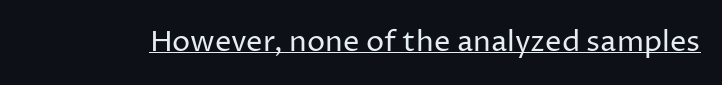
{"serif": "no", "italic": "no", "bold": "no", "weight": "regular", "width": "normal", "stroke_contrast": "low", "x_height": "medium", "monospaced": "no", "underline": "yes", "letter_spacing": "normal", "letter_spacing_em": 0.0, "glyph_px": 29}
